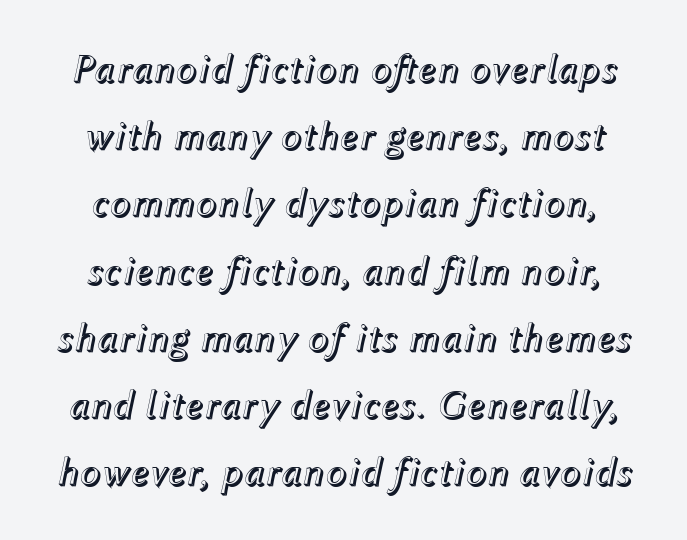
Reading down the column, the eye jumps a familiar distance to each next line. The glyphs are unaccompanied by any horizontal stroke below them. Character widths vary here, with narrow letters taking less room than wide ones. Here the glyphs are tracked normally, forming tight word shapes. Would a proofreader flag this as italicized? Yes.
